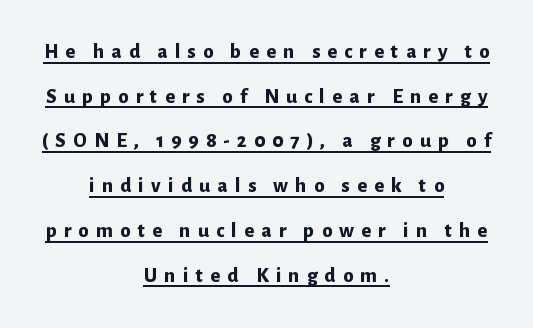
Q: Is the text bold? A: Yes.
Q: Is the text italic (slanted)? A: No, it is upright.
Q: Is the text underlined? A: Yes.
Q: How is the paragraph aligned? A: Centered.
Q: Is the spacing between letters normal or unusually wide? A: Unusually wide.
Q: Is the spacing between lines tight, normal or loose? A: Loose.
